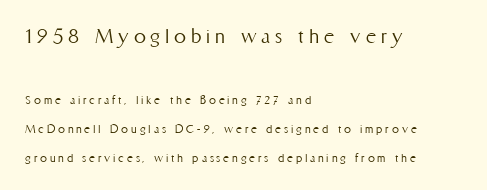
Weight class: somewhere from thin through regular. Does the copy run flush right? No — it runs flush left. Compared with typical paragraphs, the rows here are farther apart. The area under the type is left untouched.
